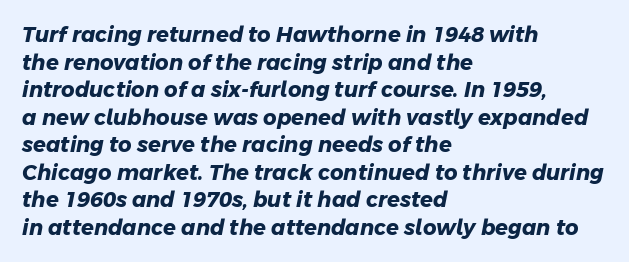
The image shows 21 px bold type; set left-aligned, normal line spacing (1.31x), normal letter spacing, not underlined.
